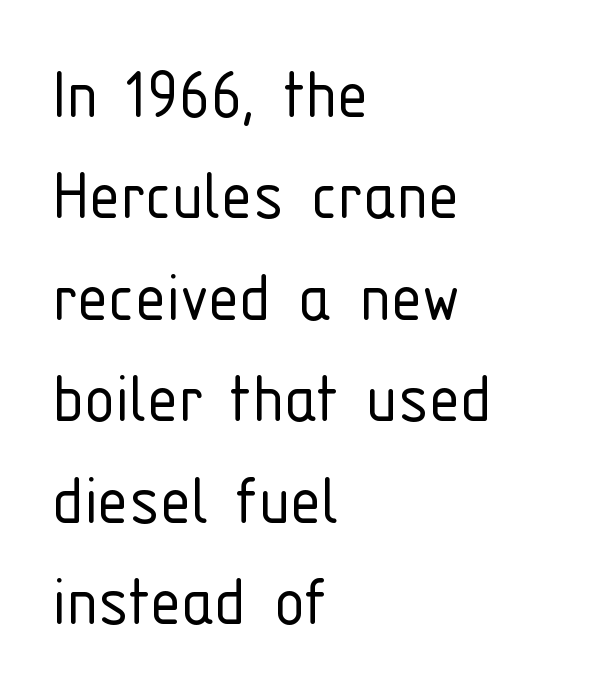
Observe the absence of serifs on each vertical stroke in this sample. You could not count columns in this text — the font is proportionally spaced. The line-height multiplier appears to be the usual default. Weight: not bold — regular or lighter. Tracking here is standard; glyphs follow each other at the usual distance. These lines are set flush left with a ragged right edge.
